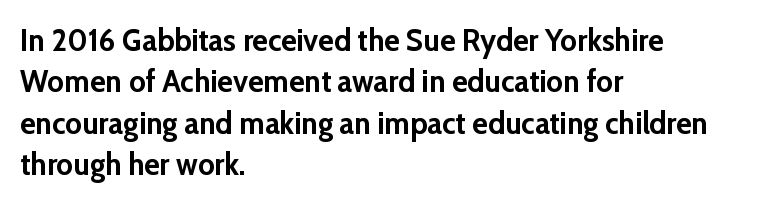
The image shows 32 px semibold sans-serif type, upright; set left-aligned, normal line spacing (1.29x), normal letter spacing, not underlined; low stroke contrast and a medium x-height.
